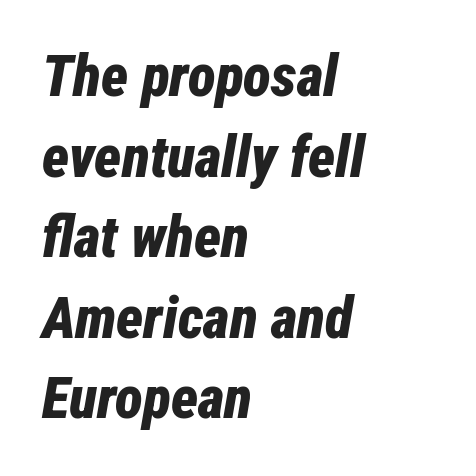
Its strokes are broad and dark, the hallmark of bold type. You could call the tracking neutral — neither tight nor loose. This sample has the flowing, uneven cadence of proportional lettering. Glance below the letters and you will spot only blank space. Typeset ragged right — the left edge is the straight one. It's the slanting kind of type.
